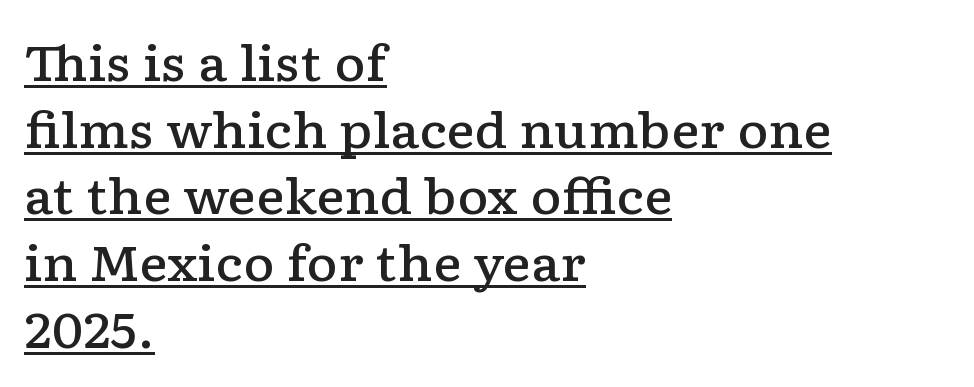
Look at the bottom of the vertical strokes: they flare into serifs here. The rendering uses a moderate line-height, typical for paragraphs. The font is running at a semibold setting, under full bold. Style check: upright. The letterforms sit shoulder to shoulder at normal distance. This sample carries an underscore along the baseline area.
